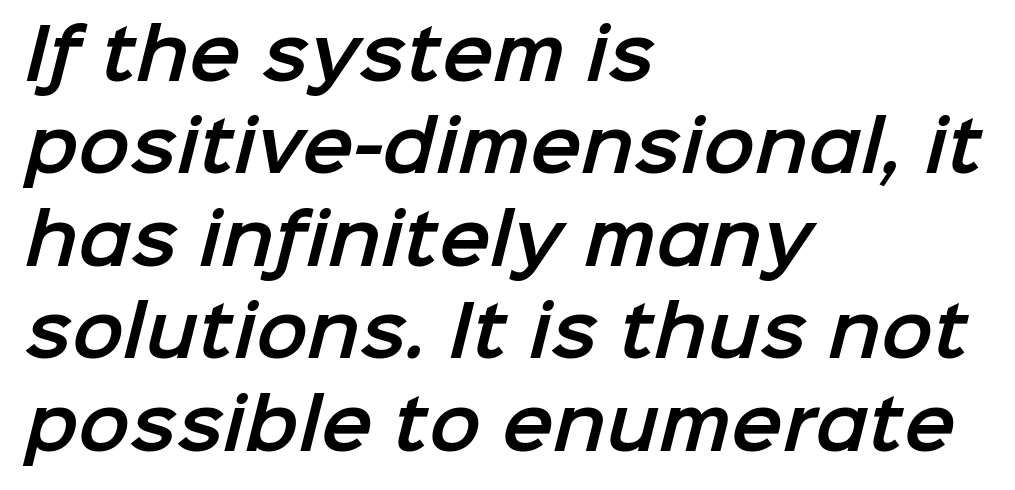
Are there feet on the stems? There aren't — it's a sans. Is the letter spacing exaggerated? No — it looks like the ordinary default. A clean baseline with only descenders dipping below it. The paragraph has a hard left edge and a soft right edge. Honestly, the row spacing looks completely unremarkable.
